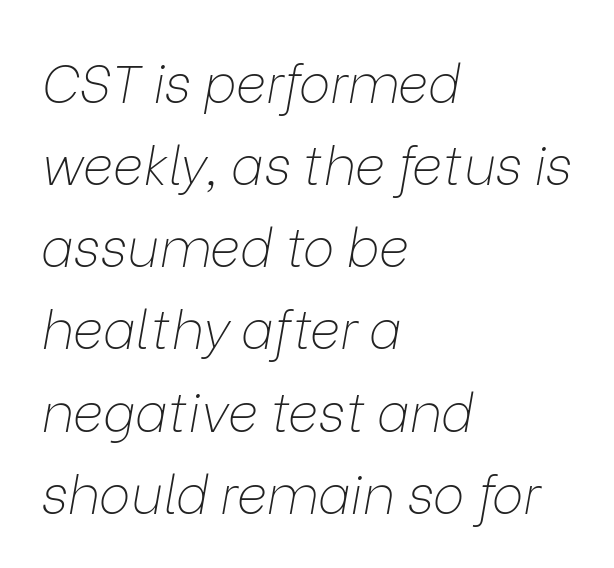
Each new line begins a customary step beneath the previous one. A quiet, ordinary-to-light weight characterises the typeface. The face used here is proportionally spaced, like ordinary book or web type. The letterforms sit shoulder to shoulder at normal distance.
